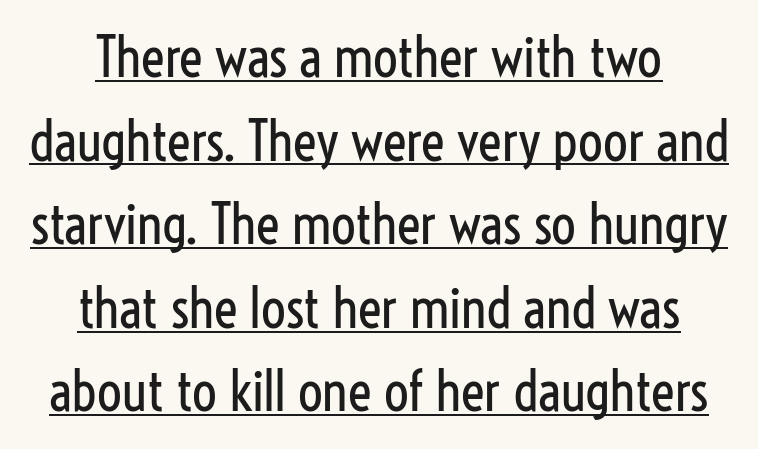
Q: Is the text bold? A: No.
Q: Is the text italic (slanted)? A: No, it is upright.
Q: Is the typeface a serif or a sans-serif typeface? A: Sans-serif.
Q: Is the text underlined? A: Yes.
Q: How is the paragraph aligned? A: Centered.
Q: Is the spacing between letters normal or unusually wide? A: Normal.
Q: Is the spacing between lines tight, normal or loose? A: Normal.
Q: Width (condensed, normal, or wide)? A: Condensed.
Q: Stroke contrast? A: Low.
Q: x-height? A: Medium.
Q: Monospaced? A: No.
